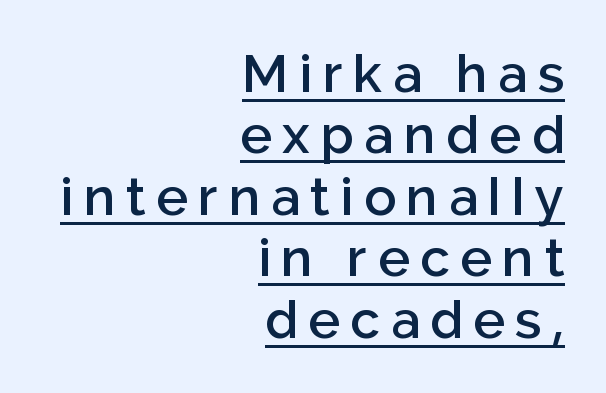
{"serif": "no", "italic": "no", "bold": "semi", "weight": "semibold", "width": "normal", "stroke_contrast": "low", "x_height": "medium", "monospaced": "no", "underline": "yes", "align": "right", "line_spacing_ratio": 1.16, "letter_spacing": "wide", "letter_spacing_em": 0.2, "glyph_px": 53}
